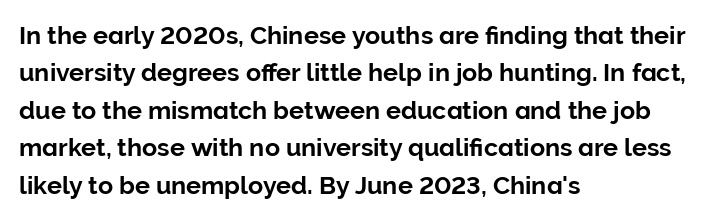
{"italic": "no", "underline": "no", "align": "left", "line_spacing": "normal", "line_spacing_ratio": 1.5, "letter_spacing": "normal", "letter_spacing_em": 0.0, "glyph_px": 25}
